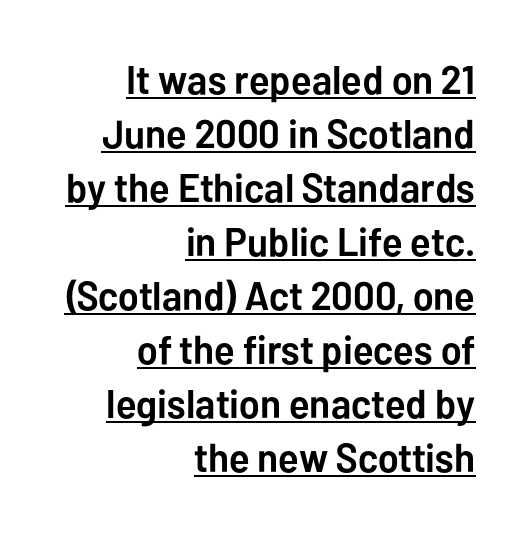
In terms of letterspacing, this is plain default setting. These lines are rendered in a variable-pitch font. Every letter is thick-stroked: bold, no question. The lines are quadded right. Observe the absence of serifs on each vertical stroke in this sample.
